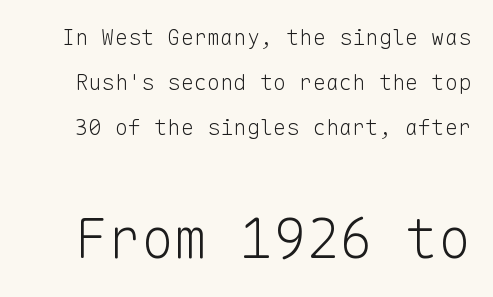
Q: Is the text bold? A: No.
Q: Is the text italic (slanted)? A: No, it is upright.
Q: Is the typeface a serif or a sans-serif typeface? A: Sans-serif.
Q: Is the text underlined? A: No.
Q: Is the spacing between letters normal or unusually wide? A: Normal.
Q: Is the spacing between lines tight, normal or loose? A: Loose.
Q: Which block of text is set in a larger size, the first (top) or the second (bottom)? A: The second (bottom) one.
Q: Width (condensed, normal, or wide)? A: Normal.
Q: Stroke contrast? A: Low.
Q: x-height? A: Medium.
Q: Monospaced? A: Yes.
